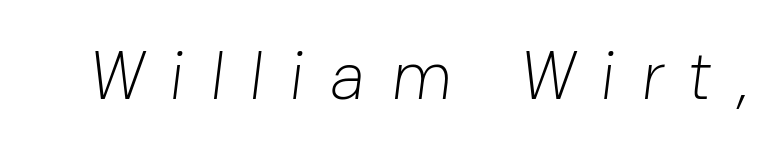
The image shows 68 px light sans-serif type; set unusually wide letter spacing (+0.36 em), not underlined; low stroke contrast and a medium x-height.
